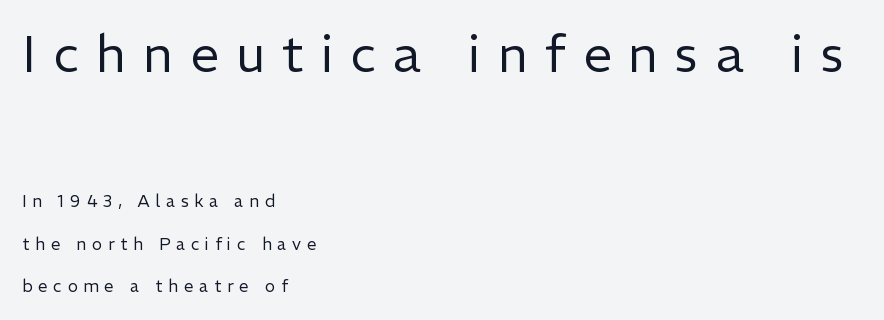
The image shows 51 px regular-weight sans-serif type, upright; set left-aligned, loose line spacing (2.5x), unusually wide letter spacing (+0.34 em), not underlined; the first (top) block is 3.0x larger; low stroke contrast and a medium x-height.
